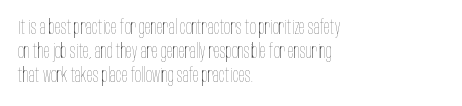
{"italic": "no", "bold": "no", "underline": "no", "align": "left", "line_spacing_ratio": 1.21, "letter_spacing": "normal", "letter_spacing_em": 0.0, "glyph_px": 20}
